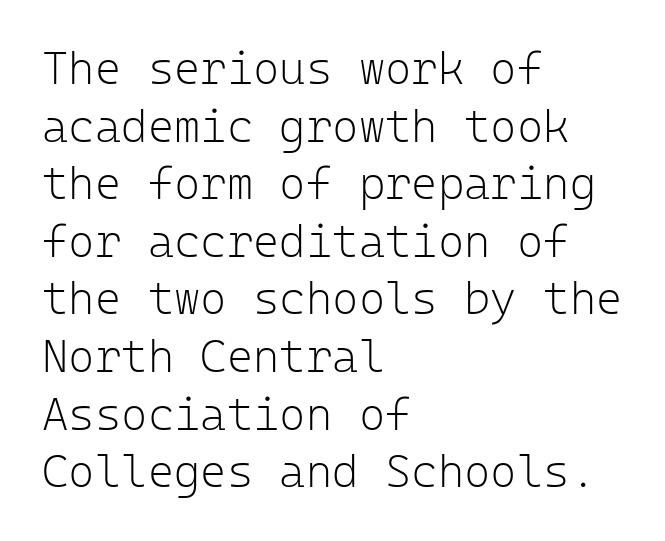
The image shows 45 px light sans-serif type, upright, monospaced; set left-aligned, normal line spacing (1.28x), normal letter spacing, not underlined; low stroke contrast and a medium x-height.
